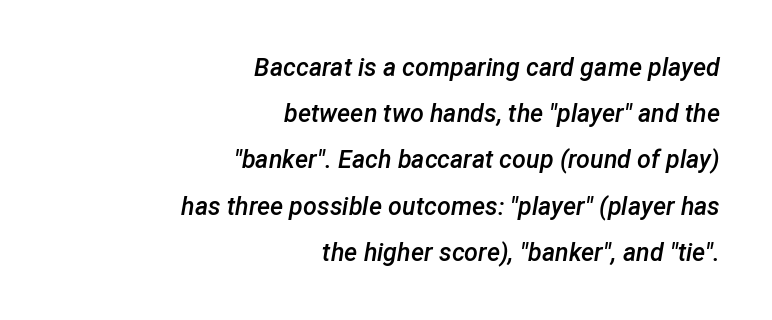
Does the weight exceed regular? Yes, but only to semibold. Descenders are the only things crossing below the line. It's the slanting kind of type. The line texture is even and compact thanks to regular tracking.
